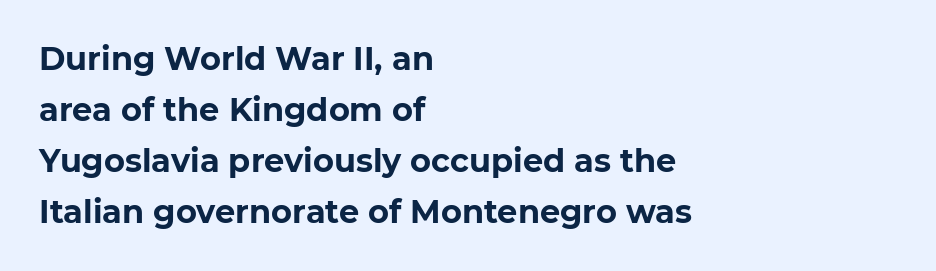
The letters advance in unequal steps, a hallmark of proportional type. The rows are spaced the way most documents space them. Are there feet on the stems? There aren't — it's a sans. Is the letter spacing exaggerated? No — it looks like the ordinary default.
